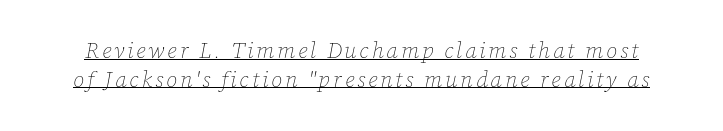
The image shows 22 px text type, italic (leaning right); set normal line spacing (1.3x), underlined.
